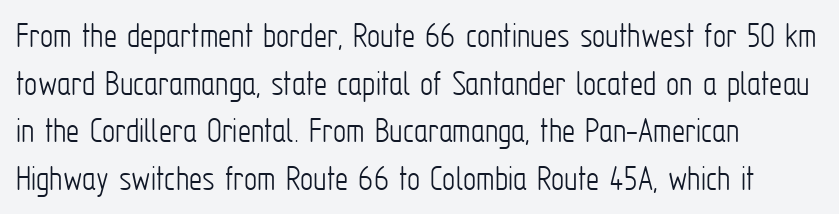
Notice how descenders clear the ascenders below comfortably — that's standard leading. Glyph-to-glyph distance matches everyday printed text. The typography opts for an upright posture over an oblique one. The gap between lines stays unmarked.
